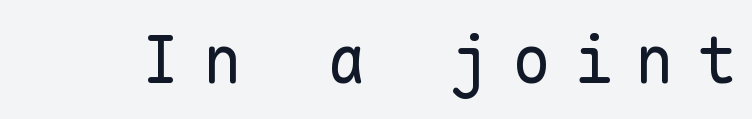
The image shows 65 px regular-weight sans-serif type, upright, monospaced; set unusually wide letter spacing (+0.35 em), not underlined; low stroke contrast and a medium x-height.
